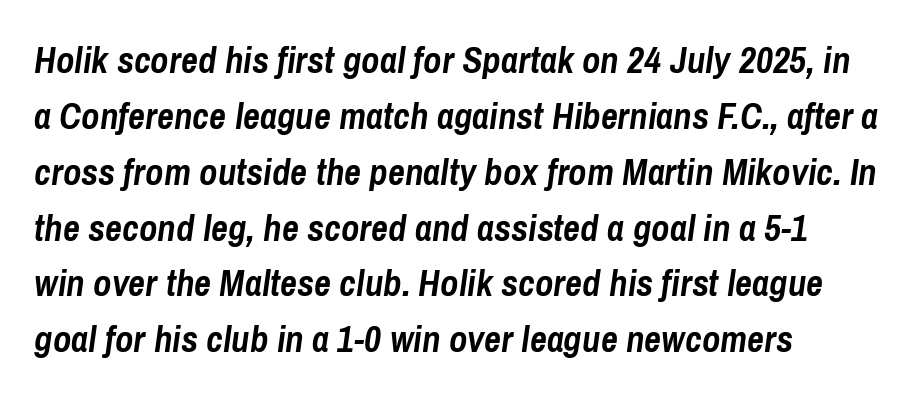
The image shows 37 px semibold, condensed type, italic (leaning right); set left-aligned, normal line spacing (1.51x), normal letter spacing, not underlined; low stroke contrast and a medium x-height.
